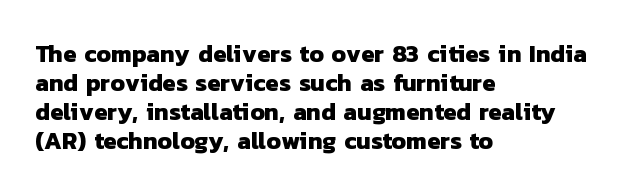
Q: Is the text bold? A: Yes.
Q: Is the text underlined? A: No.
Q: How is the paragraph aligned? A: Left-aligned.
Q: Is the spacing between letters normal or unusually wide? A: Normal.
